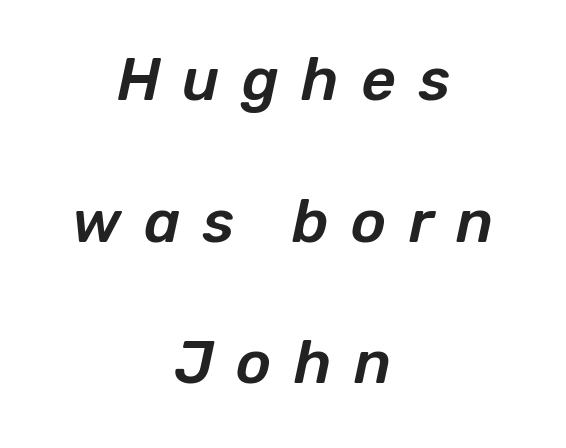
The image shows 60 px text type, italic (leaning right); set centered, loose line spacing (2.36x), unusually wide letter spacing (+0.37 em), not underlined; low stroke contrast and a medium x-height.
